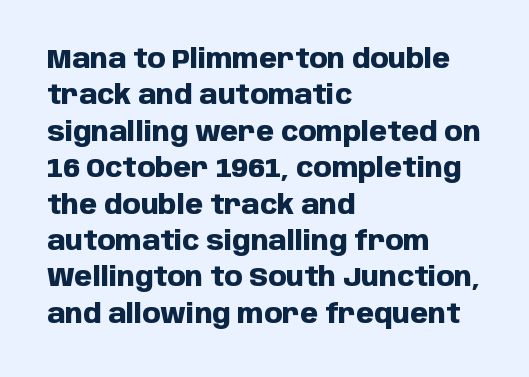
{"italic": "no", "bold": "yes", "underline": "no", "align": "left", "line_spacing": "normal", "line_spacing_ratio": 1.4, "letter_spacing": "normal", "letter_spacing_em": 0.0, "glyph_px": 26}
